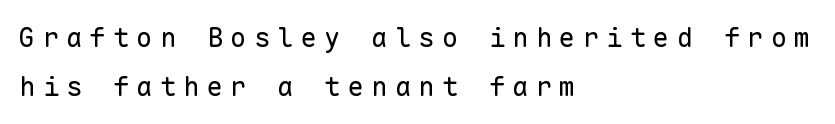
{"italic": "no", "bold": "no", "underline": "no", "align": "left", "line_spacing_ratio": 1.8, "letter_spacing": "wide", "letter_spacing_em": 0.27, "glyph_px": 27}
